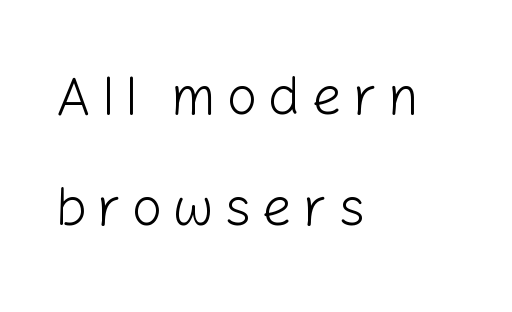
{"serif": "no", "italic": "no", "bold": "no", "weight": "light", "width": "normal", "stroke_contrast": "low", "x_height": "medium", "monospaced": "no", "underline": "no", "align": "left", "line_spacing": "loose", "line_spacing_ratio": 2.05, "glyph_px": 54}
